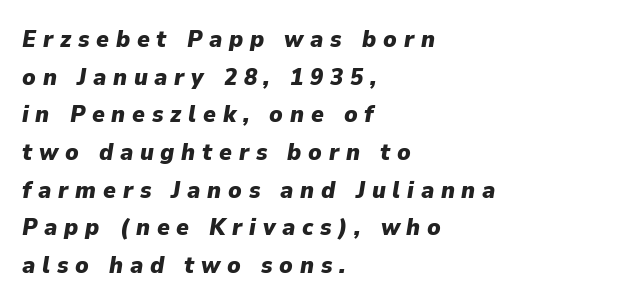
{"italic": "yes", "lean": "right", "slant_degrees": 9, "bold": "yes", "underline": "no", "align": "left", "line_spacing": "normal", "line_spacing_ratio": 1.57, "letter_spacing": "wide", "letter_spacing_em": 0.28, "glyph_px": 24}
